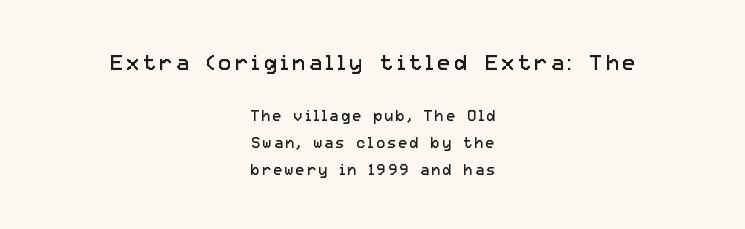
{"italic": "no", "bold": "no", "underline": "no", "align": "center", "line_spacing_ratio": 1.82, "larger_block": "first", "size_ratio": 1.47, "glyph_px": 22}
